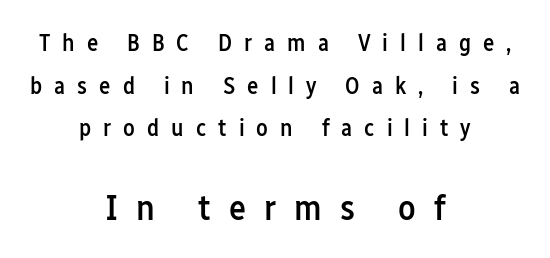
The image shows 36 px semibold, condensed sans-serif type, upright; set centered, line spacing 1.78x, unusually wide letter spacing (+0.5 em), not underlined; the second (bottom) block is 1.5x larger; low stroke contrast and a medium x-height.
